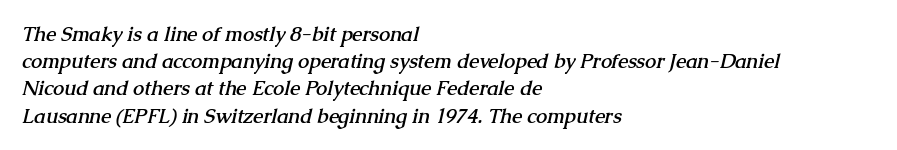
Q: Is the text bold? A: Yes.
Q: Is the text underlined? A: No.
Q: How is the paragraph aligned? A: Left-aligned.
Q: Is the spacing between letters normal or unusually wide? A: Normal.
Q: Is the spacing between lines tight, normal or loose? A: Normal.
